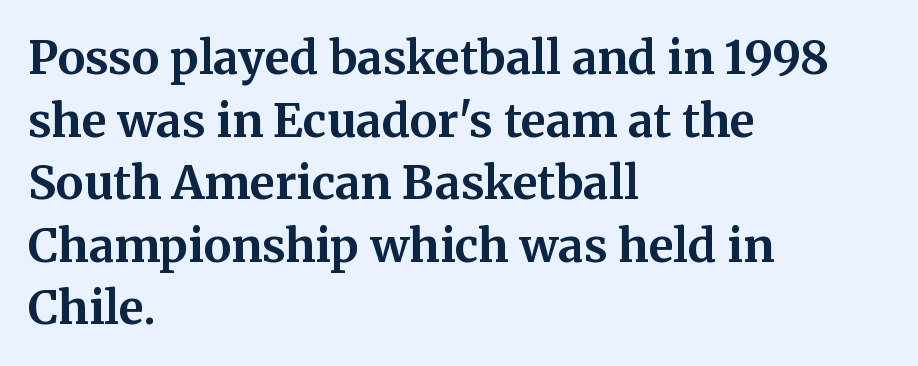
The image shows 46 px bold serif type, upright; set left-aligned, normal line spacing (1.36x), normal letter spacing, not underlined; medium stroke contrast and a medium x-height.
